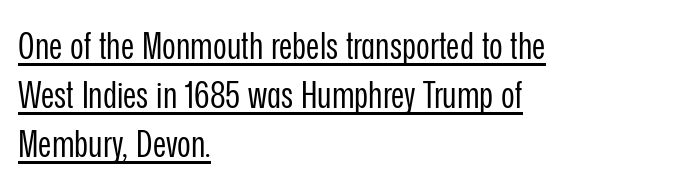
Varying glyph widths throughout — classic text-font behaviour. Interline gaps are of average width in this sample. Notice how the stems are strictly vertical — no italics here. The words here are underlined. The lines are quadded left. The typesetting does not lean heavy: it is not bold.
